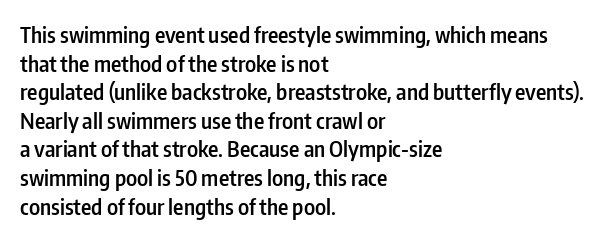
Q: Is the text bold? A: Semi-bold.
Q: Is the text italic (slanted)? A: No, it is upright.
Q: Is the text underlined? A: No.
Q: How is the paragraph aligned? A: Left-aligned.
Q: Is the spacing between letters normal or unusually wide? A: Normal.
Q: Is the spacing between lines tight, normal or loose? A: Normal.
